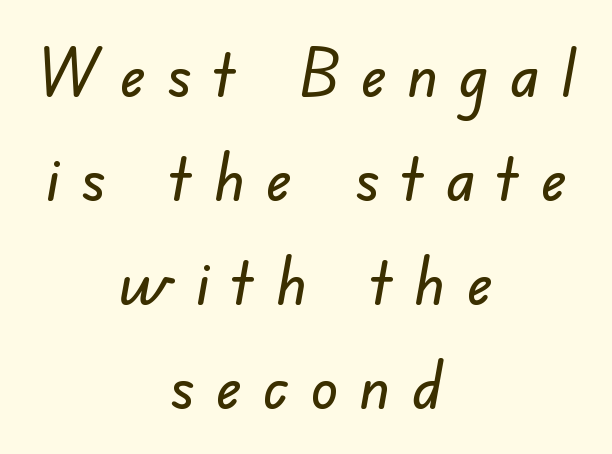
The image shows 67 px sans-serif type; set centered, normal line spacing (1.55x), unusually wide letter spacing (+0.32 em), not underlined; low stroke contrast and a small x-height.
